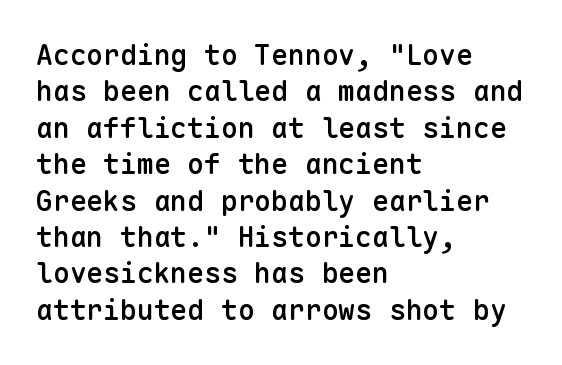
{"serif": "no", "italic": "no", "bold": "semi", "weight": "semibold", "width": "normal", "stroke_contrast": "low", "x_height": "medium", "monospaced": "yes", "underline": "no", "align": "left", "line_spacing": "normal", "line_spacing_ratio": 1.3, "letter_spacing": "normal", "letter_spacing_em": 0.0, "glyph_px": 28}
